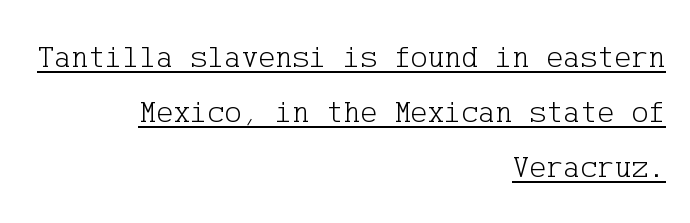
A serif font was chosen for this passage. You can see a thin bar hugging the bottom of the glyphs. Is this a heavy cut? Hardly; it is regular or lighter. The paragraph has a hard right edge and a soft left edge. Does extra space separate the letters? No, they use regular spacing.
